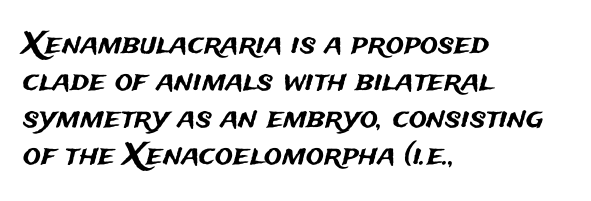
The image shows 30 px sans-serif type; set left-aligned, line spacing 1.23x, normal letter spacing, not underlined; medium stroke contrast and a medium x-height.
